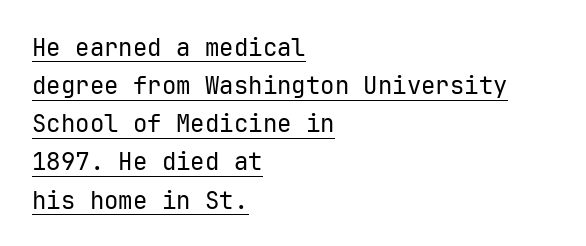
The image shows 24 px text type, upright; set left-aligned, normal line spacing (1.59x), normal letter spacing, underlined.
